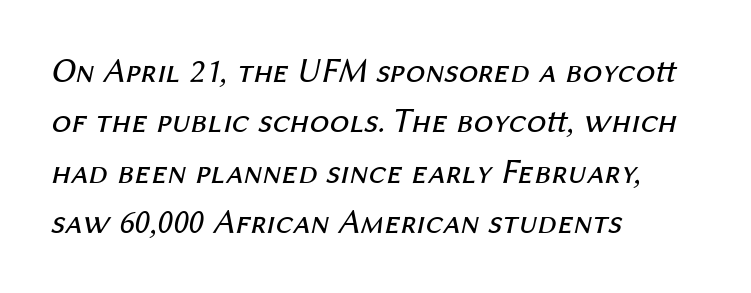
The gap between lines stays unmarked. One glance says typical: line gaps are just what's usual. This rendering uses left alignment, leaving the right contour irregular. The strokes carry an ordinary text weight at most.
